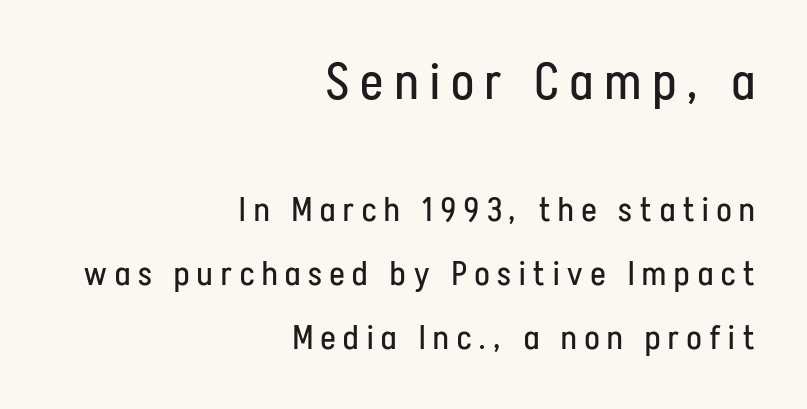
The image shows 51 px regular-weight, condensed sans-serif type, upright; set right-aligned, line spacing 1.88x, unusually wide letter spacing (+0.24 em), not underlined; the first (top) block is 1.5x larger; low stroke contrast and a medium x-height.
